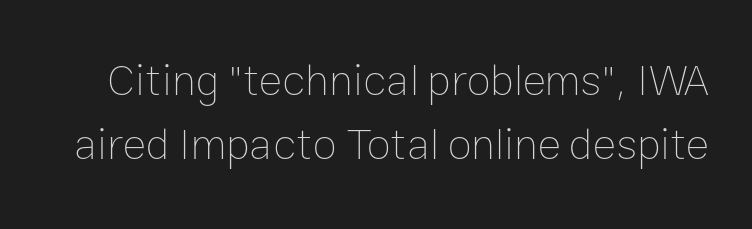
The image shows 44 px thin type, upright; set normal line spacing (1.46x), normal letter spacing, not underlined; low stroke contrast and a medium x-height.
